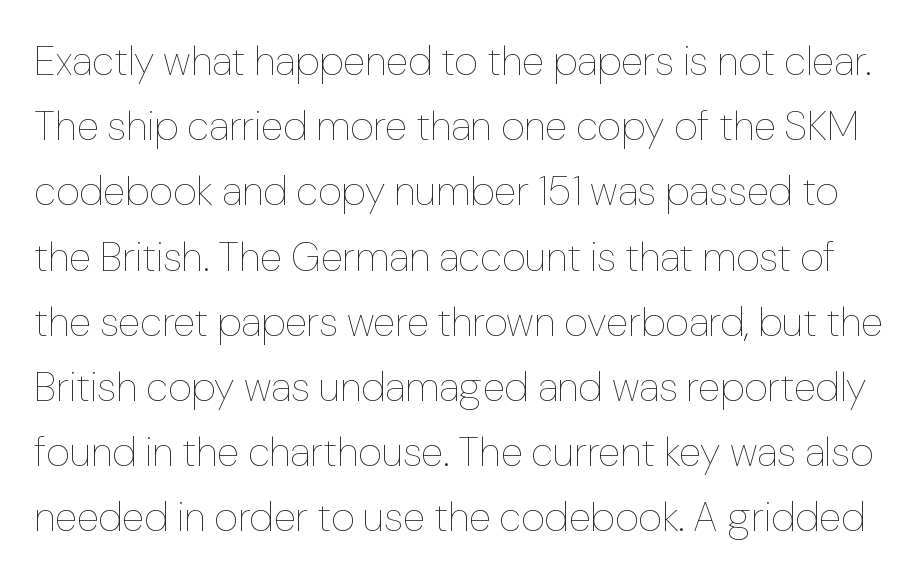
{"italic": "no", "bold": "no", "weight": "thin", "width": "normal", "stroke_contrast": "low", "x_height": "medium", "monospaced": "no", "underline": "no", "line_spacing": "normal", "line_spacing_ratio": 1.59, "letter_spacing": "normal", "letter_spacing_em": 0.0, "glyph_px": 41}
